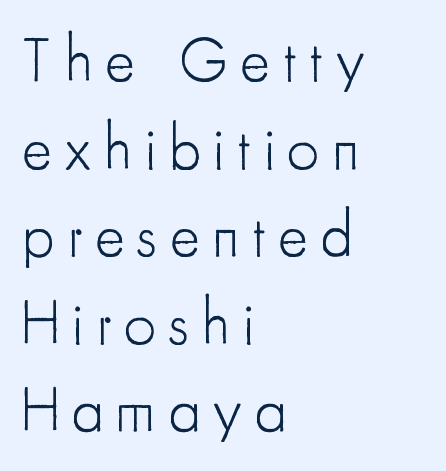
Q: Is the text bold? A: No.
Q: Is the text italic (slanted)? A: No, it is upright.
Q: Is the typeface a serif or a sans-serif typeface? A: Sans-serif.
Q: Is the text underlined? A: No.
Q: How is the paragraph aligned? A: Left-aligned.
Q: Is the spacing between letters normal or unusually wide? A: Unusually wide.
Q: Is the spacing between lines tight, normal or loose? A: Normal.
Q: Width (condensed, normal, or wide)? A: Condensed.
Q: Stroke contrast? A: Low.
Q: x-height? A: Small.
Q: Monospaced? A: No.
